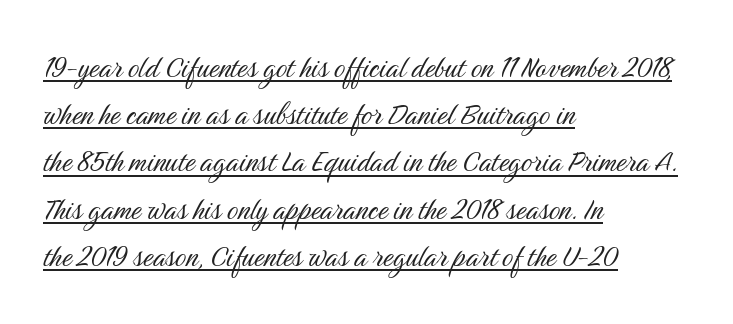
A student would call this left alignment; a typographer would say flush left, rag right. Each new line begins a customary step beneath the previous one. Caption: standard tracking, unaltered. The text was rendered using a sans face with plain stroke endings. The rendering uses natural spacing where letterforms have individual widths.
